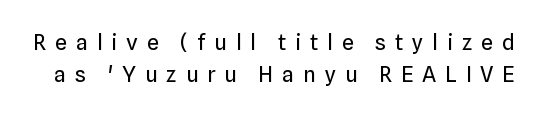
The image shows 22 px text type, upright; set normal line spacing (1.44x), unusually wide letter spacing (+0.4 em), not underlined.
